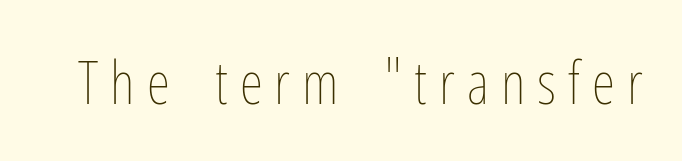
The image shows 60 px thin, condensed type, upright; set unusually wide letter spacing (+0.2 em), not underlined; low stroke contrast and a medium x-height.
